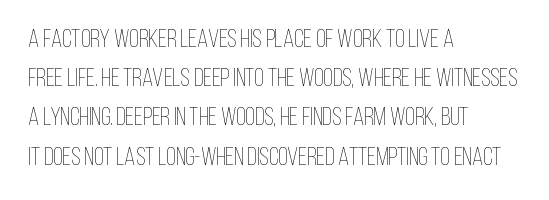
{"italic": "no", "bold": "no", "underline": "no", "align": "left", "line_spacing": "normal", "line_spacing_ratio": 1.57, "letter_spacing": "normal", "letter_spacing_em": 0.0, "glyph_px": 25}
